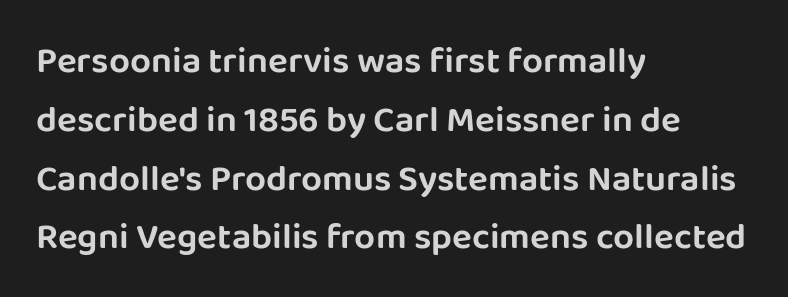
What's the leading like? Ordinary, nothing unusual. The gaps between neighbouring characters are ordinary and unremarkable. Character widths vary here, with narrow letters taking less room than wide ones. Short and long lines alike share a common starting point at left. The letters carry no serifs — their stems end cleanly without finishing strokes. A clean baseline with only descenders dipping below it.
